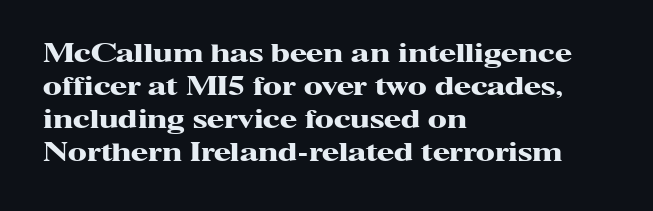
Q: Is the text bold? A: Yes.
Q: Is the text italic (slanted)? A: No, it is upright.
Q: Is the text underlined? A: No.
Q: How is the paragraph aligned? A: Left-aligned.
Q: Is the spacing between letters normal or unusually wide? A: Normal.
Q: Is the spacing between lines tight, normal or loose? A: Normal.
